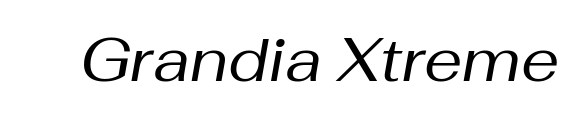
Words appear dense and cohesive because spacing is normal. Do the characters align in a grid? No, the font is proportional. You can tell it's italic because the verticals aren't actually vertical. A quiet, ordinary-to-light weight characterises the typeface.
